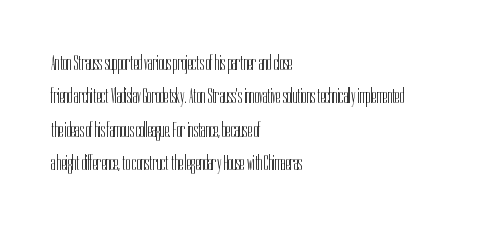
Q: Is the text bold? A: No.
Q: Is the text italic (slanted)? A: No, it is upright.
Q: Is the text underlined? A: No.
Q: How is the paragraph aligned? A: Left-aligned.
Q: Is the spacing between letters normal or unusually wide? A: Normal.
Q: Is the spacing between lines tight, normal or loose? A: Normal.
